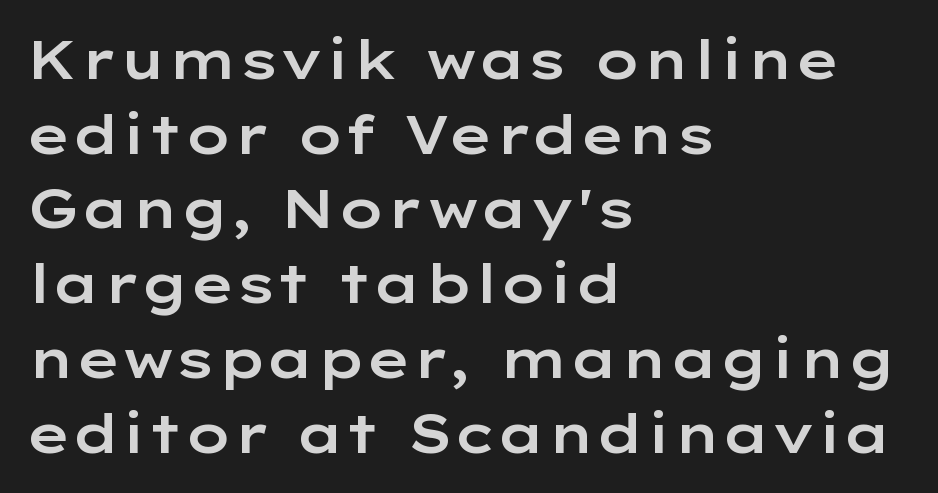
A classic flush-left, rag-right setting is used for this passage. Nothing sits at the stroke ends, so this counts as sans-serif. Spacing verdict: proportional, widths tailored to each character. Posture: straight, roman, zero tilt. Check the space under the baseline: it is left empty.
